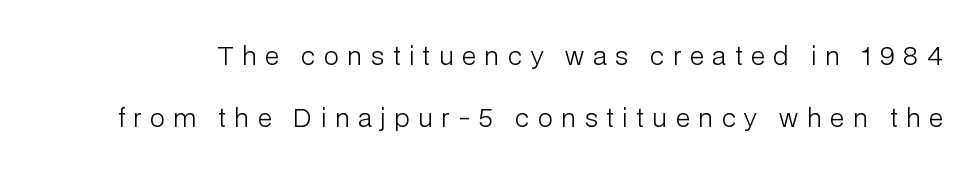
The passage shown stacks its lines with a broad gap. The space directly below the letters is spotless. Ascenders rise straight up at ninety degrees. This rendering widens character spacing well past its baseline value. The typesetting does not lean heavy: it is not bold.
